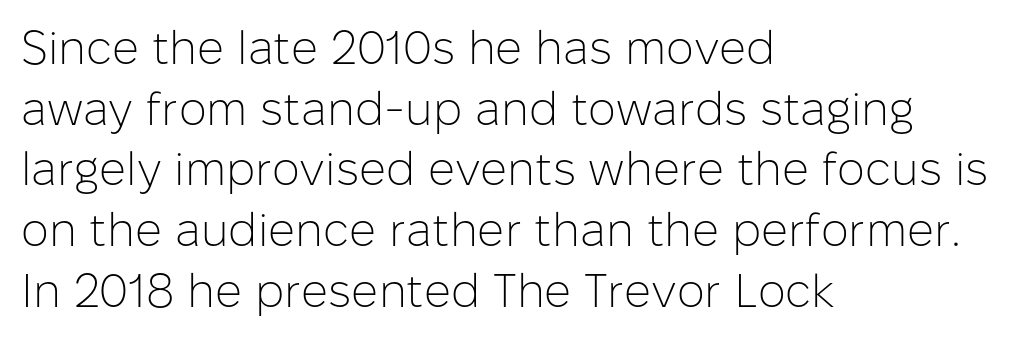
The image shows 47 px light sans-serif type, upright; set left-aligned, normal line spacing (1.29x), normal letter spacing, not underlined; low stroke contrast and a medium x-height.
